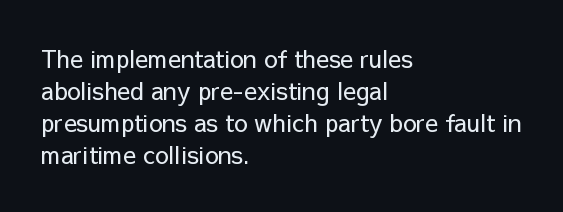
A bare baseline throughout the passage. Does the lettering tilt? It doesn't — this is upright. Leftover space on each line is placed entirely after the last word. Regarding leading, the lines here are spaced in the standard way. Inter-character spacing is left at the font's built-in metrics. Compared with a typical body face, this is equally light or lighter still.
